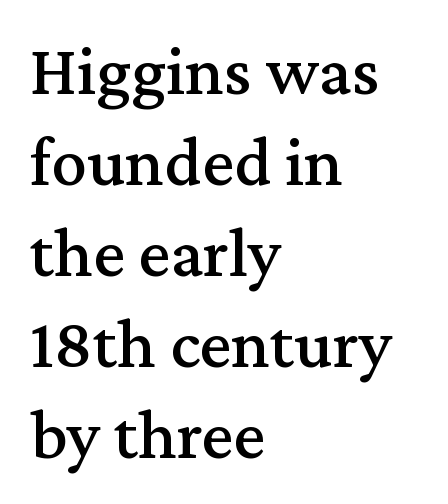
{"serif": "yes", "italic": "no", "width": "normal", "stroke_contrast": "medium", "x_height": "medium", "monospaced": "no", "underline": "no", "align": "left", "line_spacing": "normal", "line_spacing_ratio": 1.28, "letter_spacing": "normal", "letter_spacing_em": 0.0, "glyph_px": 71}
